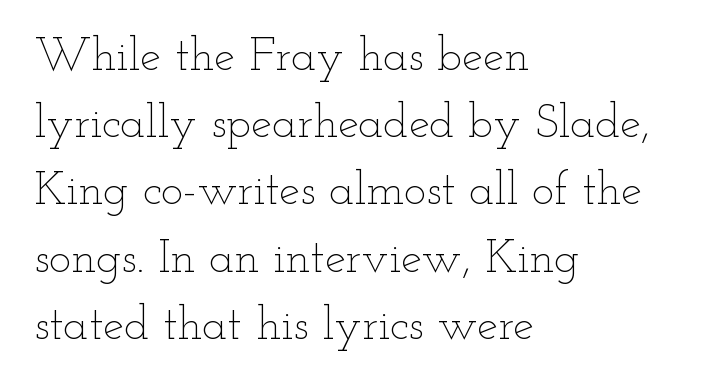
{"italic": "no", "bold": "no", "weight": "thin", "width": "wide", "stroke_contrast": "low", "x_height": "small", "monospaced": "no", "underline": "no", "align": "left", "line_spacing": "normal", "line_spacing_ratio": 1.43, "letter_spacing": "normal", "letter_spacing_em": 0.0, "glyph_px": 47}
